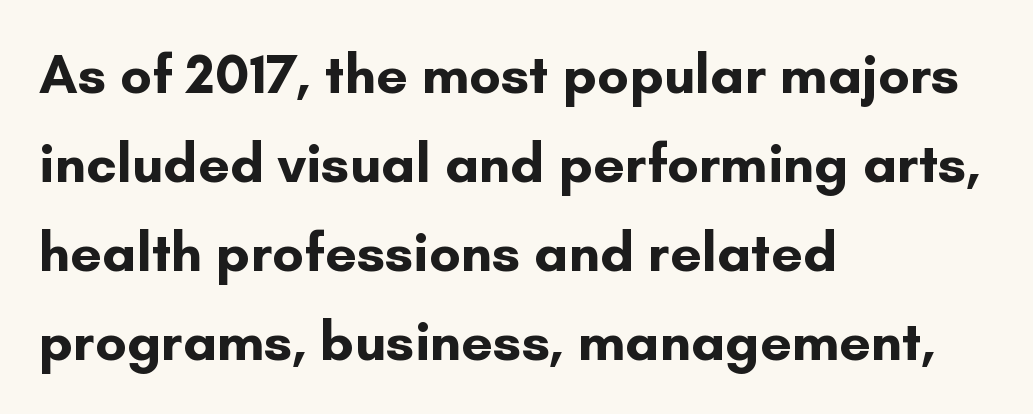
The image shows 56 px bold sans-serif type, upright; set left-aligned, normal line spacing (1.59x), normal letter spacing, not underlined; low stroke contrast and a small x-height.
